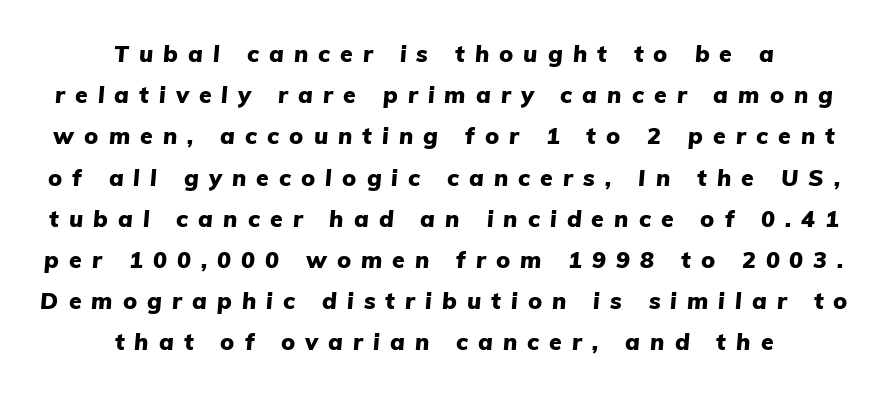
The image shows 23 px bold type, italic (leaning right); set centered, line spacing 1.79x, unusually wide letter spacing (+0.44 em), not underlined.
